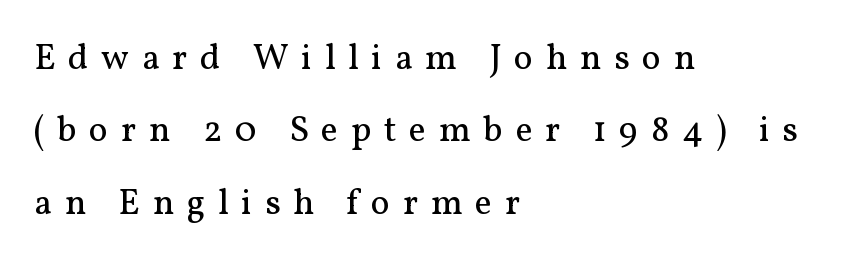
Compared with a centered layout, this one pins lines to the left instead. Observe the wide spacing: letters keep a clear distance from each other. Letters rest on an invisible, unmarked baseline. Tall strokes in this sample are plumb rather than angled. Proportional: the letters do not fall into vertical columns. Each letter's strokes conclude with small projecting serifs.
